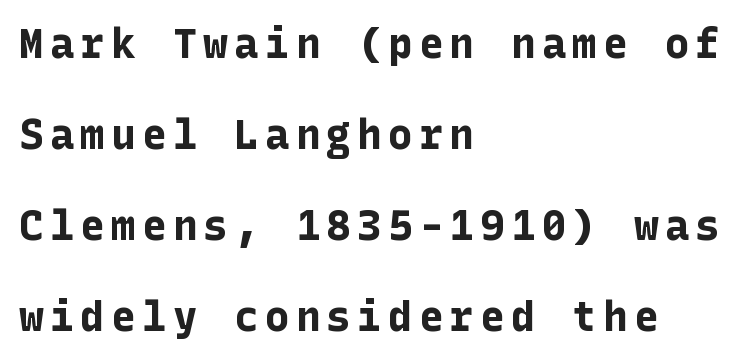
Q: Is the text bold? A: Yes.
Q: Is the text italic (slanted)? A: No, it is upright.
Q: Is the typeface a serif or a sans-serif typeface? A: Sans-serif.
Q: Is the text underlined? A: No.
Q: How is the paragraph aligned? A: Left-aligned.
Q: Is the spacing between lines tight, normal or loose? A: Loose.
Q: Width (condensed, normal, or wide)? A: Normal.
Q: Stroke contrast? A: Low.
Q: x-height? A: Medium.
